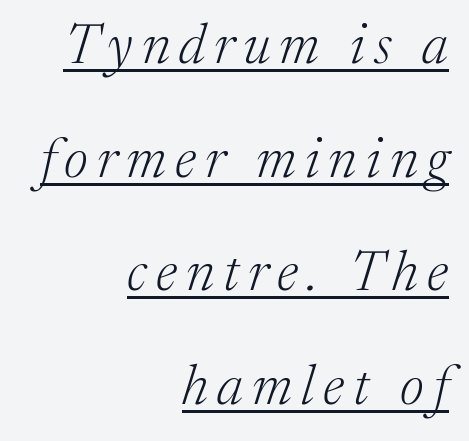
{"serif": "yes", "italic": "yes", "lean": "right", "slant_degrees": 17, "bold": "no", "weight": "light", "width": "normal", "stroke_contrast": "medium", "x_height": "medium", "monospaced": "no", "underline": "yes", "align": "right", "line_spacing": "loose", "line_spacing_ratio": 2.03, "glyph_px": 56}
